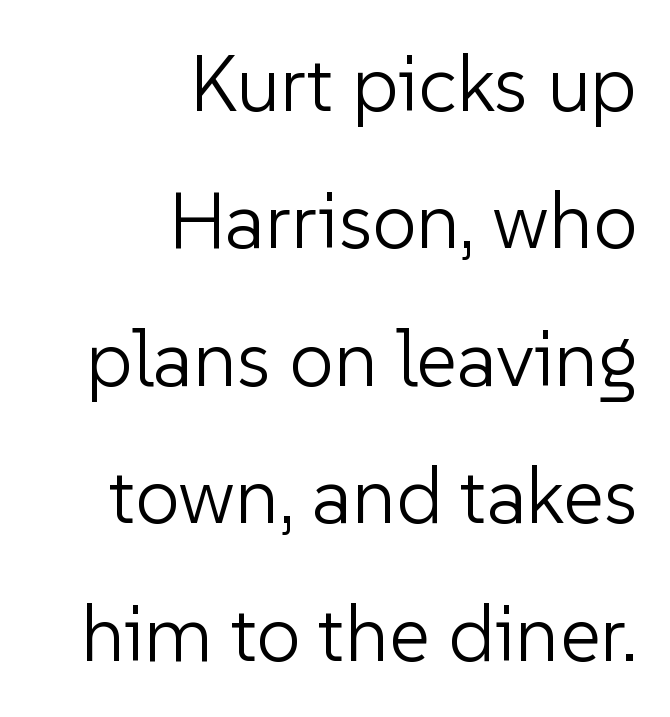
{"serif": "no", "italic": "no", "bold": "no", "weight": "light", "width": "normal", "stroke_contrast": "low", "x_height": "medium", "monospaced": "no", "underline": "no", "align": "right", "line_spacing_ratio": 1.74, "letter_spacing": "normal", "letter_spacing_em": 0.0, "glyph_px": 79}
